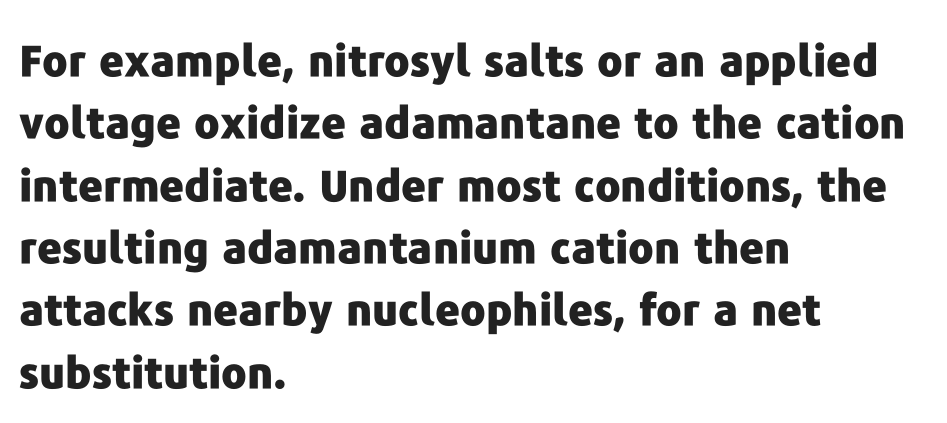
Q: Is the text bold? A: Yes.
Q: Is the text italic (slanted)? A: No, it is upright.
Q: Is the typeface a serif or a sans-serif typeface? A: Sans-serif.
Q: Is the text underlined? A: No.
Q: How is the paragraph aligned? A: Left-aligned.
Q: Is the spacing between letters normal or unusually wide? A: Normal.
Q: Is the spacing between lines tight, normal or loose? A: Normal.
Q: Width (condensed, normal, or wide)? A: Normal.
Q: Stroke contrast? A: Low.
Q: x-height? A: Medium.
Q: Monospaced? A: No.
